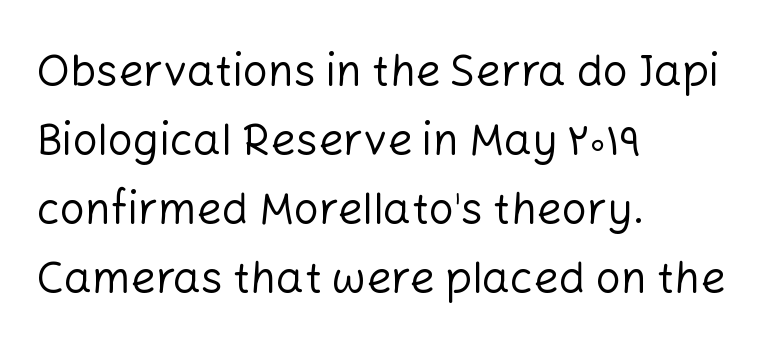
{"serif": "no", "italic": "no", "bold": "no", "weight": "regular", "width": "normal", "stroke_contrast": "low", "x_height": "medium", "monospaced": "no", "underline": "no", "align": "left", "line_spacing": "normal", "line_spacing_ratio": 1.57, "letter_spacing": "normal", "letter_spacing_em": 0.0, "glyph_px": 44}
